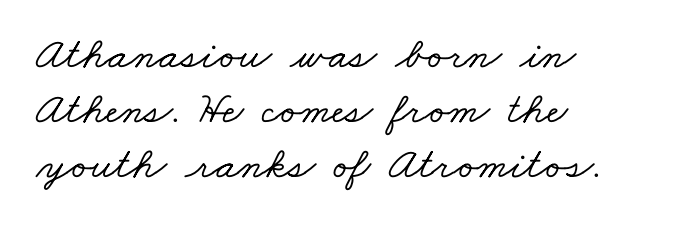
Q: Is the typeface a serif or a sans-serif typeface? A: Serif.
Q: Is the text underlined? A: No.
Q: How is the paragraph aligned? A: Left-aligned.
Q: Is the spacing between letters normal or unusually wide? A: Normal.
Q: Width (condensed, normal, or wide)? A: Wide.
Q: Stroke contrast? A: Low.
Q: x-height? A: Small.
Q: Monospaced? A: No.
